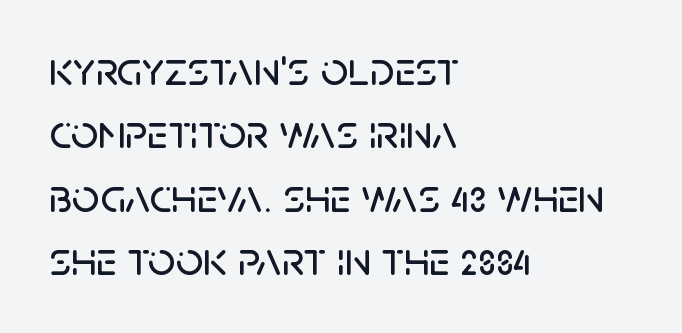
I'd call this a sans setting — the letters go barefoot. Tracking value appears to be zero — textbook default spacing. The rows are spaced the way most documents space them. The passage is arranged the way most books set body copy — flush left.
